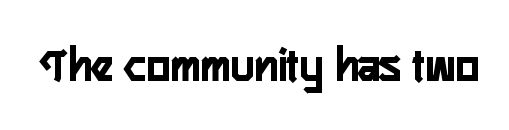
{"serif": "no", "italic": "no", "width": "condensed", "stroke_contrast": "low", "x_height": "medium", "monospaced": "no", "underline": "no", "letter_spacing": "normal", "letter_spacing_em": 0.0, "glyph_px": 50}
